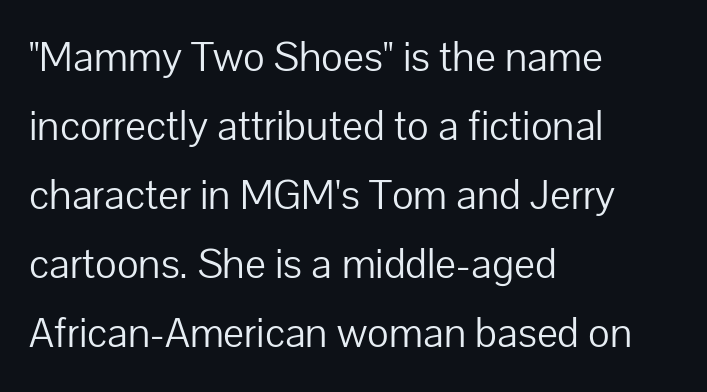
Q: Is the text bold? A: No.
Q: Is the text italic (slanted)? A: No, it is upright.
Q: Is the typeface a serif or a sans-serif typeface? A: Sans-serif.
Q: Is the text underlined? A: No.
Q: How is the paragraph aligned? A: Left-aligned.
Q: Is the spacing between letters normal or unusually wide? A: Normal.
Q: Is the spacing between lines tight, normal or loose? A: Normal.
Q: Width (condensed, normal, or wide)? A: Normal.
Q: Stroke contrast? A: Low.
Q: x-height? A: Medium.
Q: Monospaced? A: No.
